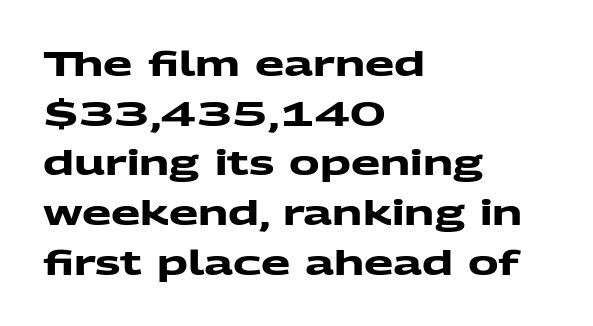
{"serif": "no", "bold": "yes", "weight": "heavy", "width": "wide", "stroke_contrast": "medium", "x_height": "medium", "monospaced": "no", "underline": "no", "align": "left", "line_spacing": "normal", "line_spacing_ratio": 1.46, "letter_spacing": "normal", "letter_spacing_em": 0.0, "glyph_px": 34}
